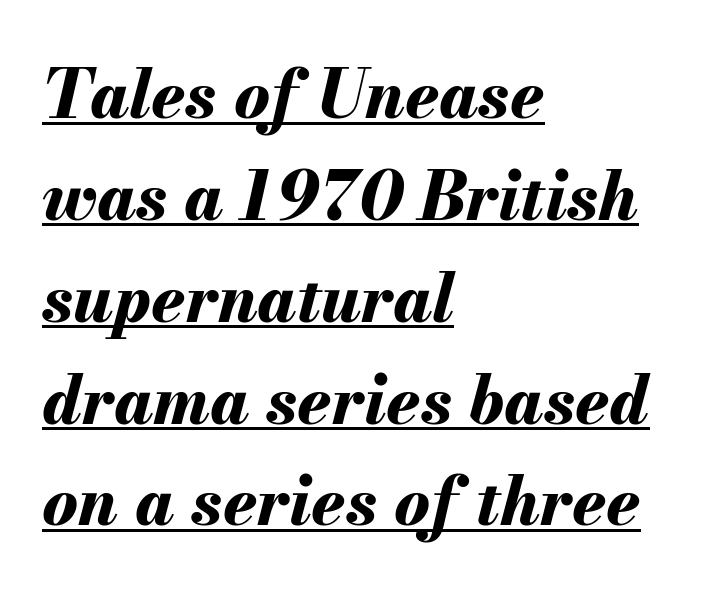
There is no visible air inserted between adjacent glyphs. Its strokes are broad and dark, the hallmark of bold type. Alignment: flush left. The font's italic variant was chosen for this text.
